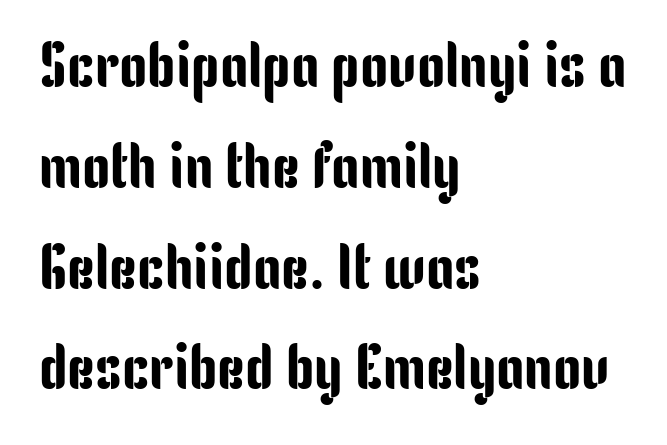
Spacing verdict: proportional, widths tailored to each character. Unmarked baselines from the first word to the last. Designer's note — italics off, roman on. Standard letterfit; no display-style spreading of the glyphs. Notice how the passage keeps a crisp vertical edge on the left only.
